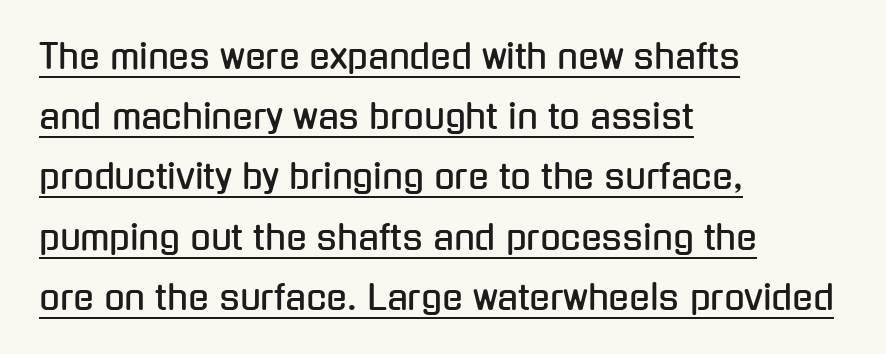
Q: Is the text italic (slanted)? A: No, it is upright.
Q: Is the typeface a serif or a sans-serif typeface? A: Sans-serif.
Q: Is the text underlined? A: Yes.
Q: How is the paragraph aligned? A: Left-aligned.
Q: Is the spacing between letters normal or unusually wide? A: Normal.
Q: Width (condensed, normal, or wide)? A: Condensed.
Q: Stroke contrast? A: Low.
Q: x-height? A: Medium.
Q: Monospaced? A: No.
